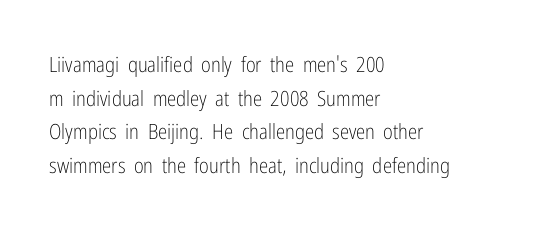
Q: Is the text bold? A: No.
Q: Is the text italic (slanted)? A: No, it is upright.
Q: Is the text underlined? A: No.
Q: How is the paragraph aligned? A: Left-aligned.
Q: Is the spacing between letters normal or unusually wide? A: Normal.
Q: Is the spacing between lines tight, normal or loose? A: Normal.
